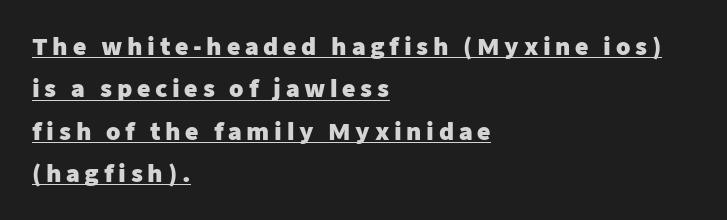
{"italic": "no", "bold": "yes", "underline": "yes", "align": "left", "line_spacing_ratio": 1.84, "letter_spacing": "wide", "letter_spacing_em": 0.2, "glyph_px": 23}
